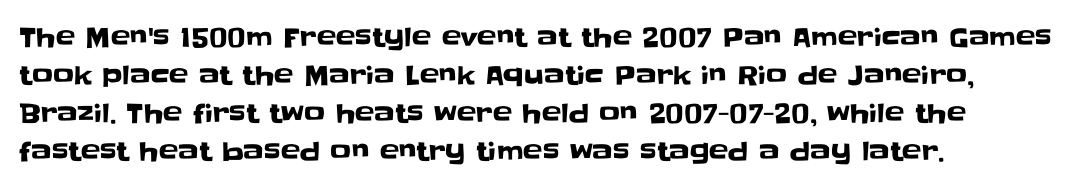
{"italic": "no", "underline": "no", "align": "left", "line_spacing": "normal", "line_spacing_ratio": 1.46, "letter_spacing": "normal", "letter_spacing_em": 0.0, "glyph_px": 26}
